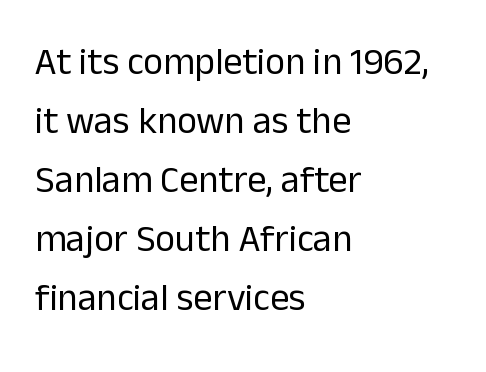
Q: Is the text bold? A: No.
Q: Is the text italic (slanted)? A: No, it is upright.
Q: Is the typeface a serif or a sans-serif typeface? A: Sans-serif.
Q: Is the text underlined? A: No.
Q: How is the paragraph aligned? A: Left-aligned.
Q: Is the spacing between letters normal or unusually wide? A: Normal.
Q: Is the spacing between lines tight, normal or loose? A: Normal.
Q: Width (condensed, normal, or wide)? A: Normal.
Q: Stroke contrast? A: Low.
Q: x-height? A: Medium.
Q: Monospaced? A: No.
